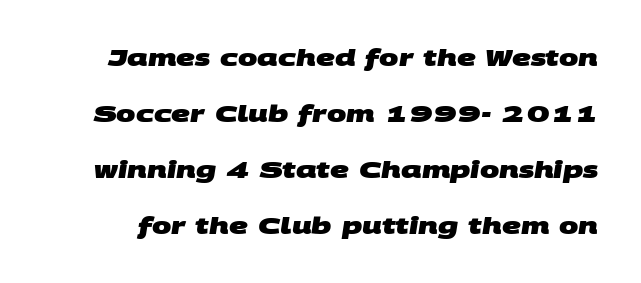
This sample uses plain, unmodified letter spacing. This is heavy type, rendered in bold. Notice the wide empty band between every row — that's loose leading. The words here are not underlined.
